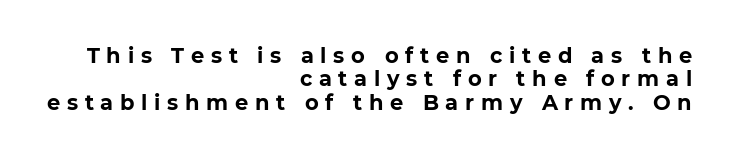
{"italic": "no", "bold": "yes", "underline": "no", "align": "right", "line_spacing": "tight", "line_spacing_ratio": 1.11, "letter_spacing": "wide", "letter_spacing_em": 0.32, "glyph_px": 21}
